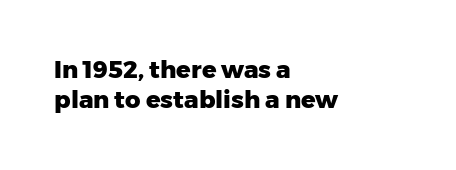
Q: Is the text bold? A: Yes.
Q: Is the text italic (slanted)? A: No, it is upright.
Q: Is the text underlined? A: No.
Q: How is the paragraph aligned? A: Left-aligned.
Q: Is the spacing between letters normal or unusually wide? A: Normal.
Q: Is the spacing between lines tight, normal or loose? A: Normal.
